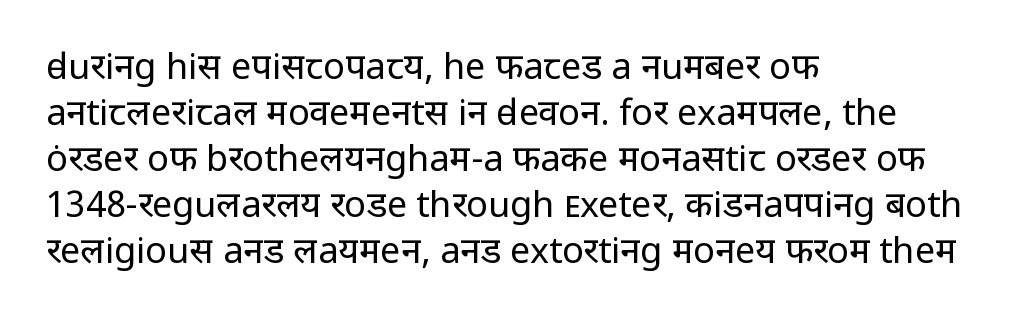
The space beneath each line is pristine and unruled. The vertical gap from one line to the next is medium. A typesetter would label this face a sans. In CSS terms this would be text-align: left. Compared with a typical body face, this is equally light or lighter still.
